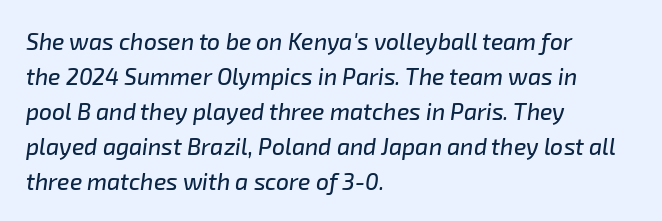
A clean baseline with only descenders dipping below it. The passage shown leans; its letterforms are oblique. Evenly set lines give the paragraph a standard silhouette. The compositor pushed each line to the left boundary.
